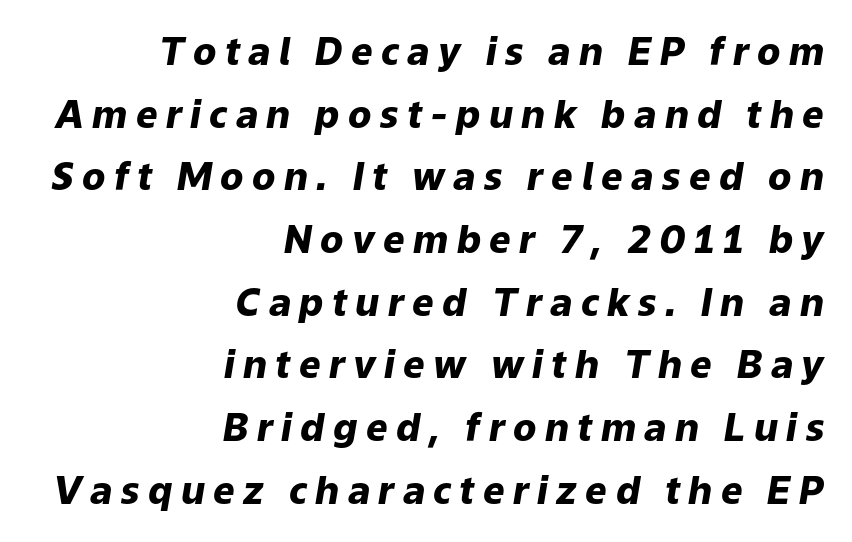
The image shows 38 px heavy type, italic (leaning right); set right-aligned, normal line spacing (1.65x), unusually wide letter spacing (+0.22 em), not underlined; low stroke contrast and a medium x-height.
